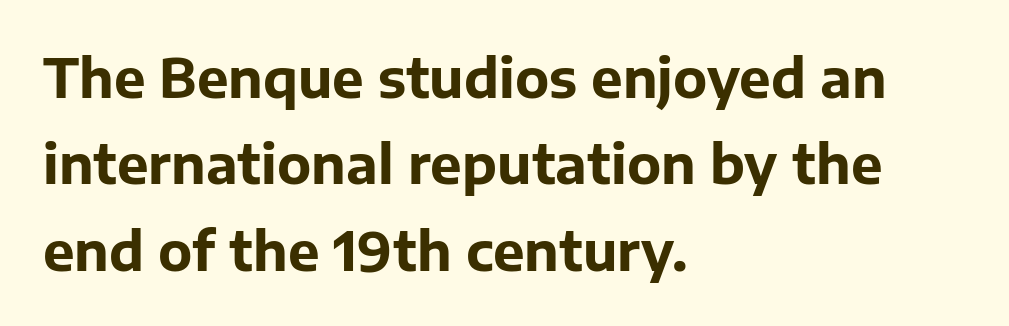
The image shows 53 px bold sans-serif type, upright; set left-aligned, normal line spacing (1.63x), normal letter spacing, not underlined; low stroke contrast and a medium x-height.
